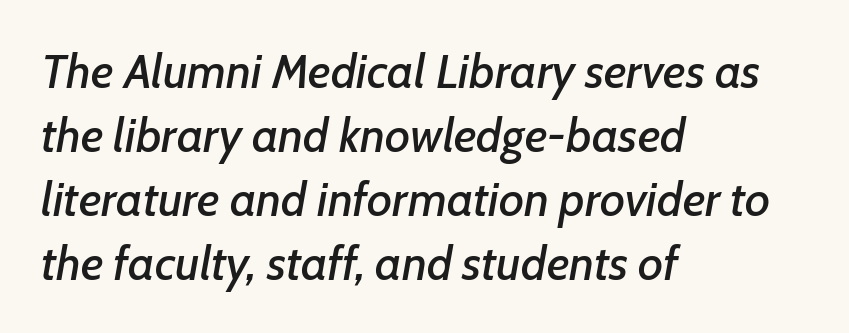
{"italic": "yes", "lean": "right", "slant_degrees": 7, "width": "normal", "stroke_contrast": "low", "x_height": "medium", "monospaced": "no", "underline": "no", "align": "left", "line_spacing": "normal", "line_spacing_ratio": 1.33, "letter_spacing": "normal", "letter_spacing_em": 0.0, "glyph_px": 48}
